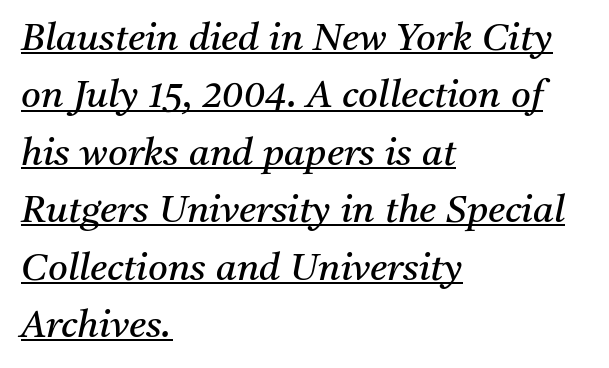
{"serif": "yes", "italic": "yes", "lean": "right", "slant_degrees": 11, "bold": "no", "weight": "regular", "width": "normal", "stroke_contrast": "medium", "x_height": "medium", "monospaced": "no", "underline": "yes", "align": "left", "line_spacing": "normal", "line_spacing_ratio": 1.51, "letter_spacing": "normal", "letter_spacing_em": 0.0, "glyph_px": 38}
